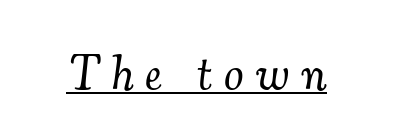
Q: Is the text bold? A: No.
Q: Is the text italic (slanted)? A: Yes, it leans right by about 7 degrees.
Q: Is the typeface a serif or a sans-serif typeface? A: Serif.
Q: Is the text underlined? A: Yes.
Q: Is the spacing between letters normal or unusually wide? A: Unusually wide.
Q: Width (condensed, normal, or wide)? A: Normal.
Q: Stroke contrast? A: Medium.
Q: x-height? A: Small.
Q: Monospaced? A: No.
